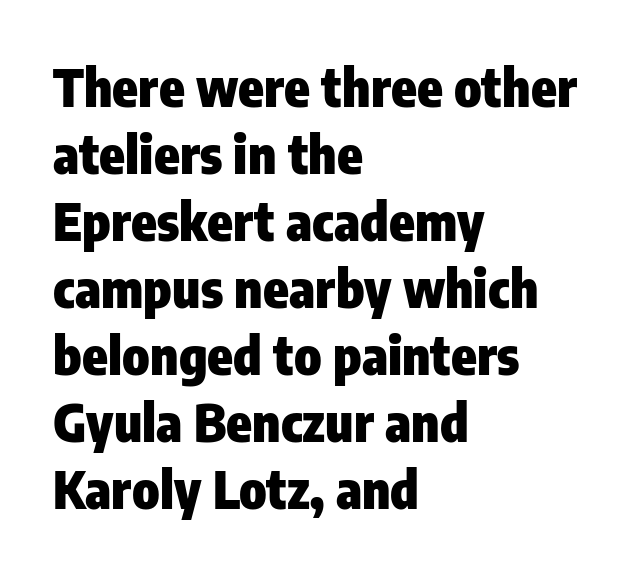
The image shows 52 px heavy, condensed sans-serif type, upright; set left-aligned, normal line spacing (1.29x), normal letter spacing, not underlined; low stroke contrast and a medium x-height.
